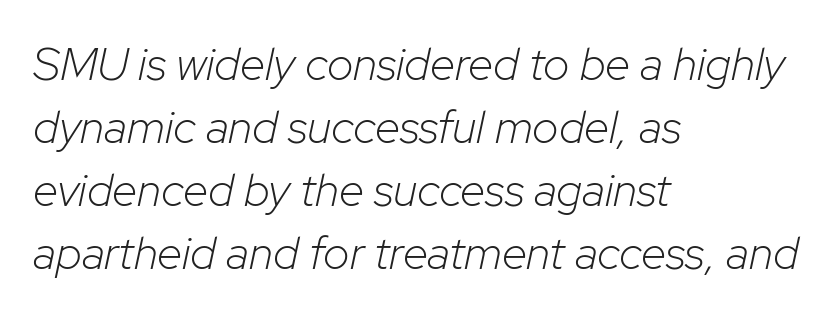
The image shows 46 px light type, italic (leaning right); set left-aligned, normal line spacing (1.37x), normal letter spacing, not underlined; low stroke contrast and a medium x-height.
